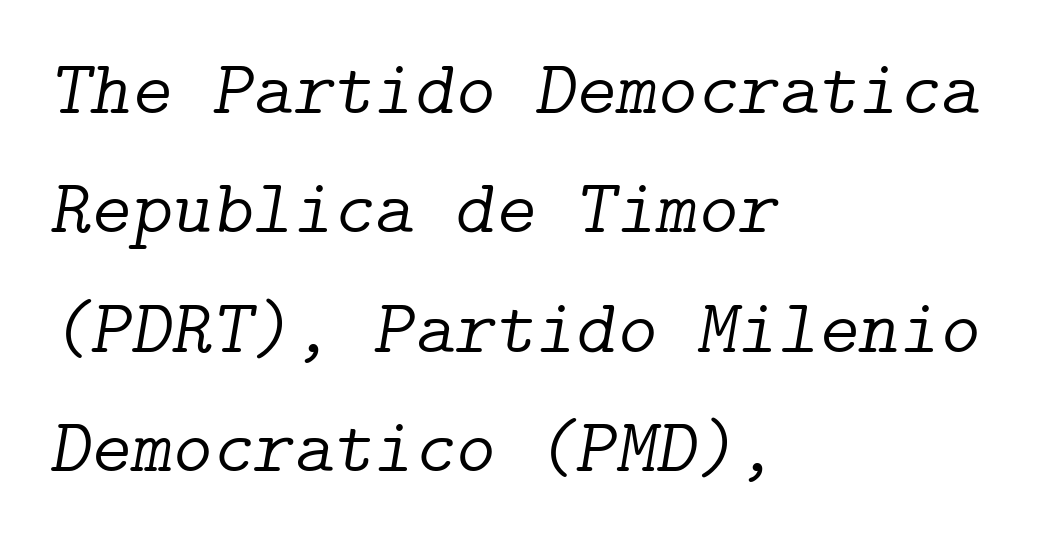
The image shows 77 px light serif type, italic (leaning right); set left-aligned, normal line spacing (1.55x), normal letter spacing, not underlined; low stroke contrast and a medium x-height.
